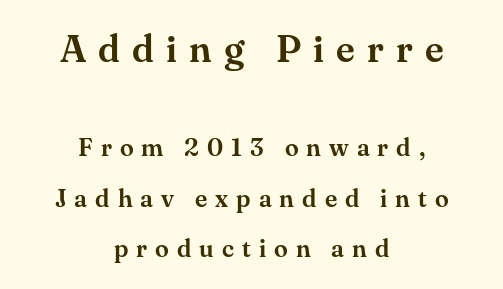
{"serif": "yes", "italic": "no", "width": "normal", "stroke_contrast": "medium", "x_height": "small", "monospaced": "no", "underline": "no", "align": "center", "line_spacing": "loose", "line_spacing_ratio": 2.02, "letter_spacing": "wide", "letter_spacing_em": 0.32, "larger_block": "first", "size_ratio": 1.52, "glyph_px": 38}
